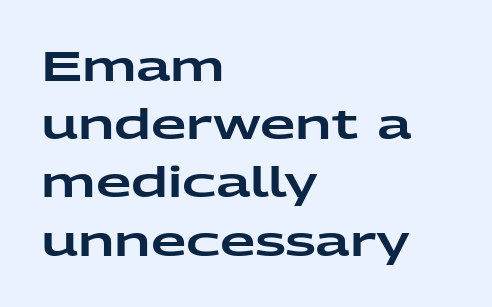
Spacing verdict: proportional, widths tailored to each character. Standard letterfit; no display-style spreading of the glyphs. The rows are spaced the way most documents space them. Plain, unruled lines of type. This sample is left-justified, so line endings fall wherever the words run out.
